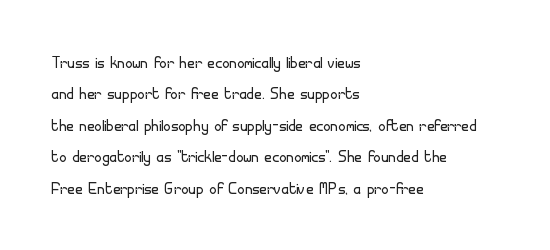
{"italic": "no", "bold": "no", "underline": "no", "align": "left", "line_spacing": "normal", "line_spacing_ratio": 1.5, "letter_spacing": "normal", "letter_spacing_em": 0.0, "glyph_px": 21}
